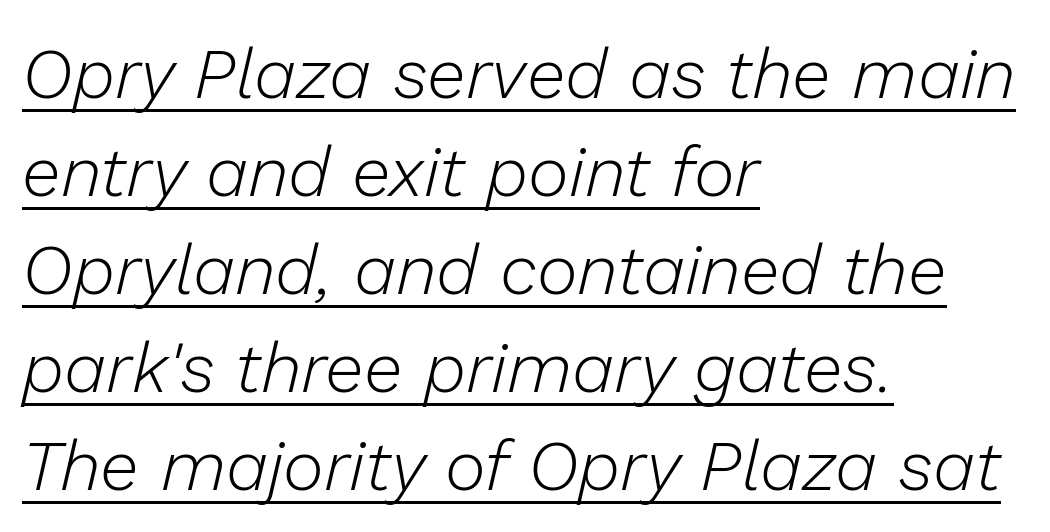
The specimen reads as italic at a glance. The rendering uses the underline text-decoration. Where is the straight margin? On the left. You could not count columns in this text — the font is proportionally spaced. The tracking reads as untouched default to a designer's eye.
